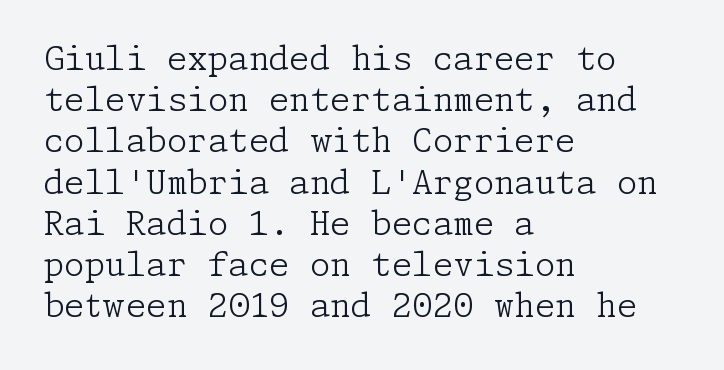
The image shows 33 px light serif type, upright; set left-aligned, normal line spacing (1.25x), normal letter spacing, not underlined; low stroke contrast and a medium x-height.
